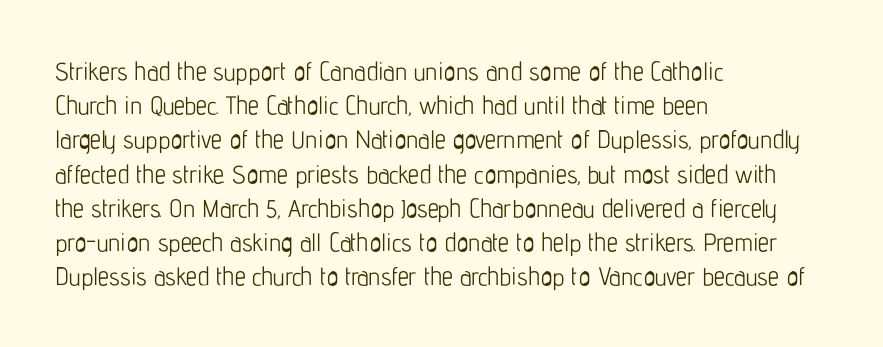
Q: Is the text bold? A: No.
Q: Is the text italic (slanted)? A: No, it is upright.
Q: Is the text underlined? A: No.
Q: How is the paragraph aligned? A: Left-aligned.
Q: Is the spacing between letters normal or unusually wide? A: Normal.
Q: Is the spacing between lines tight, normal or loose? A: Normal.
